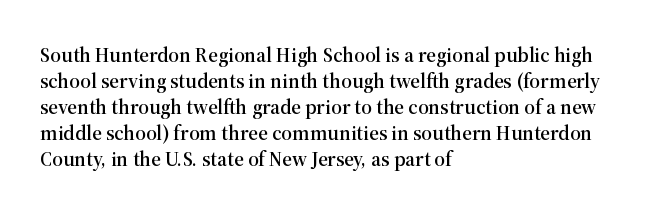
Q: Is the text italic (slanted)? A: No, it is upright.
Q: Is the text underlined? A: No.
Q: How is the paragraph aligned? A: Left-aligned.
Q: Is the spacing between letters normal or unusually wide? A: Normal.
